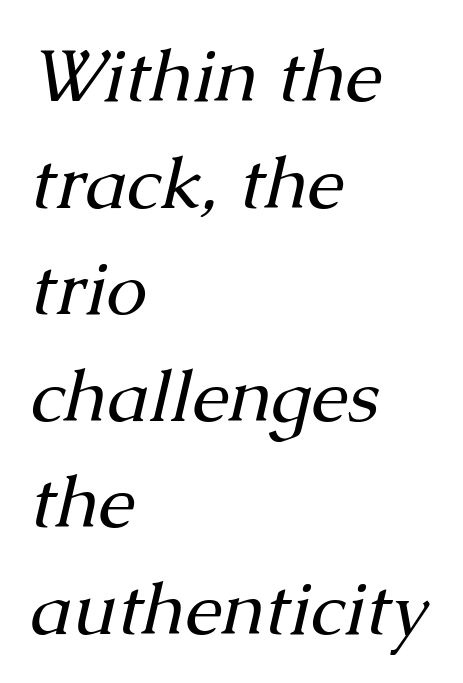
The image shows 74 px regular-weight serif type, italic (leaning right); set left-aligned, normal line spacing (1.44x), normal letter spacing, not underlined; medium stroke contrast and a medium x-height.
